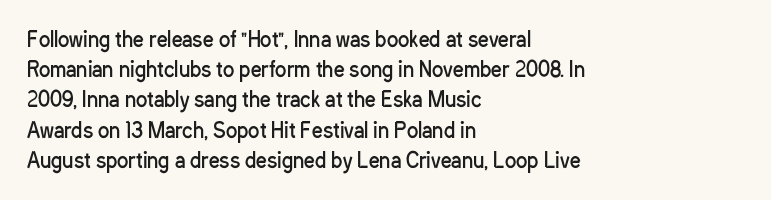
Q: Is the text bold? A: No.
Q: Is the text italic (slanted)? A: No, it is upright.
Q: Is the text underlined? A: No.
Q: How is the paragraph aligned? A: Left-aligned.
Q: Is the spacing between letters normal or unusually wide? A: Normal.
Q: Is the spacing between lines tight, normal or loose? A: Normal.
